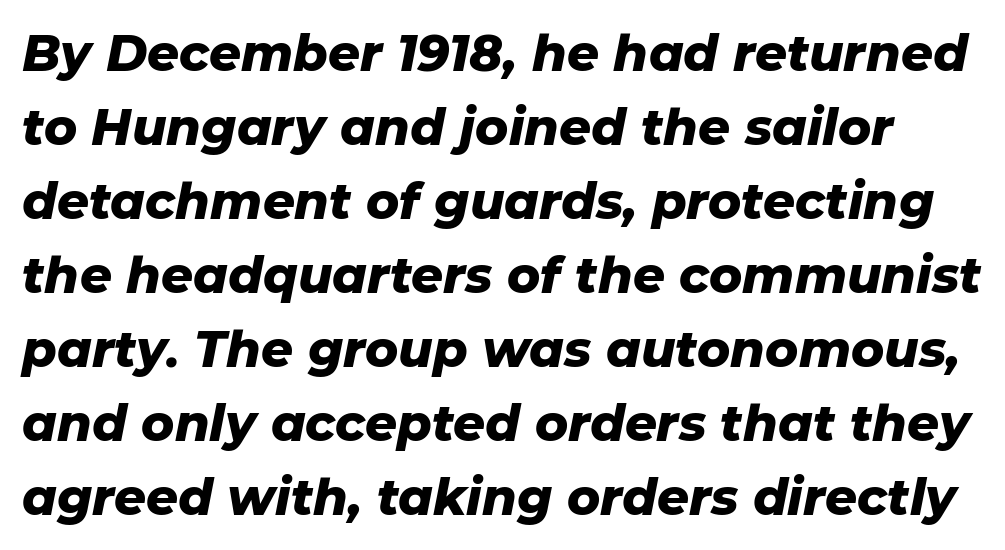
The image shows 50 px heavy type, italic (leaning right); set normal line spacing (1.48x), normal letter spacing, not underlined; low stroke contrast and a medium x-height.
